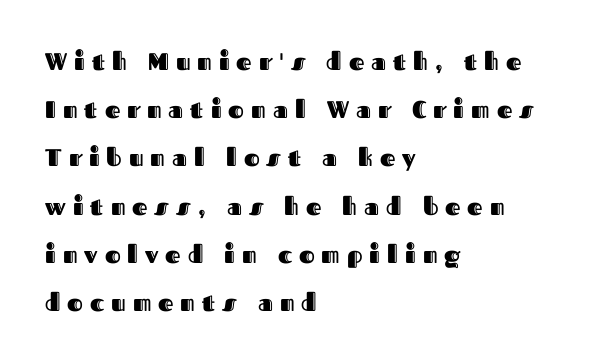
Honestly, there is no underline to notice here at all. Summary of vertical rhythm: relaxed, with wide interline spacing. The passage is arranged the way most books set body copy — flush left. Display-style spreading of the glyphs; the letterfit is very open.
